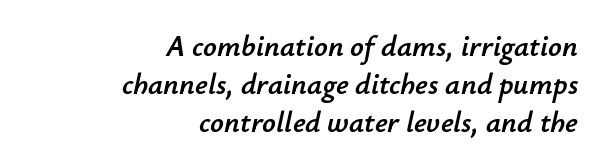
The image shows 30 px text type, italic (leaning right); set right-aligned, normal line spacing (1.26x), normal letter spacing, not underlined; low stroke contrast and a small x-height.
